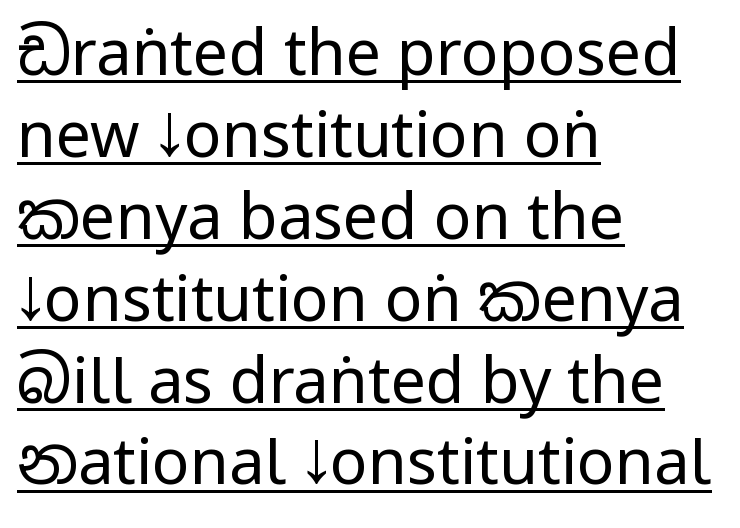
Q: Is the text bold? A: No.
Q: Is the text italic (slanted)? A: No, it is upright.
Q: Is the typeface a serif or a sans-serif typeface? A: Sans-serif.
Q: Is the text underlined? A: Yes.
Q: How is the paragraph aligned? A: Left-aligned.
Q: Is the spacing between letters normal or unusually wide? A: Normal.
Q: Is the spacing between lines tight, normal or loose? A: Normal.
Q: Width (condensed, normal, or wide)? A: Condensed.
Q: Stroke contrast? A: Low.
Q: x-height? A: Large.
Q: Monospaced? A: No.
